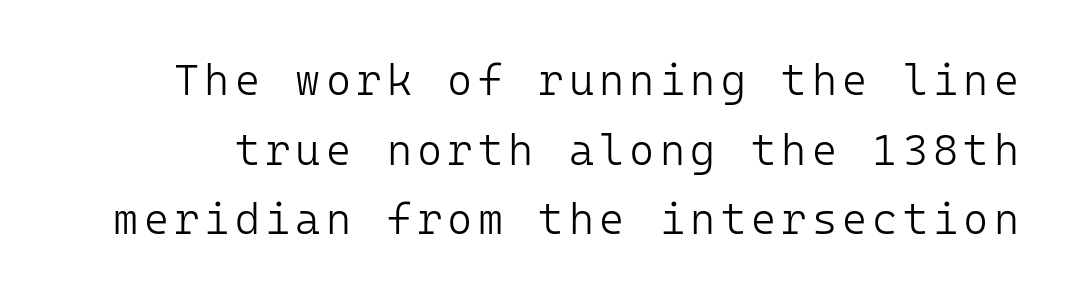
{"serif": "no", "italic": "no", "bold": "no", "weight": "light", "width": "normal", "stroke_contrast": "low", "x_height": "medium", "monospaced": "yes", "underline": "no", "line_spacing": "normal", "line_spacing_ratio": 1.62, "glyph_px": 43}
